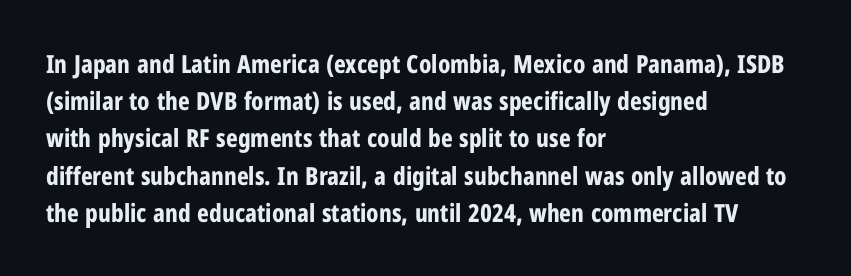
The image shows 25 px bold type, upright; set left-aligned, normal line spacing (1.49x), normal letter spacing, not underlined.
